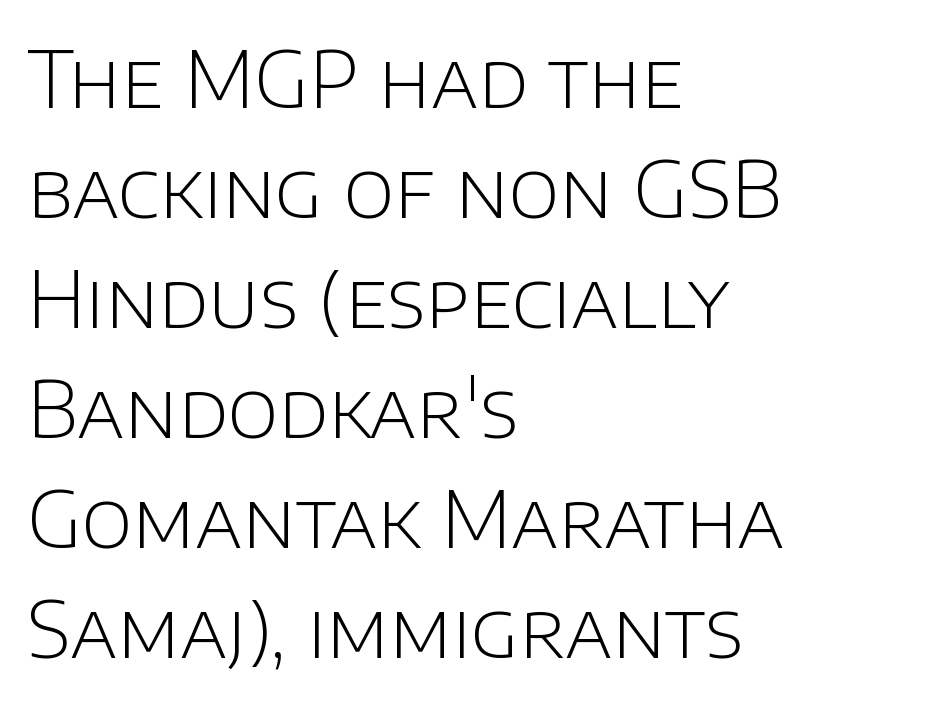
The image shows 78 px light sans-serif type, upright; set left-aligned, normal line spacing (1.41x), normal letter spacing, not underlined; low stroke contrast and a large x-height.
